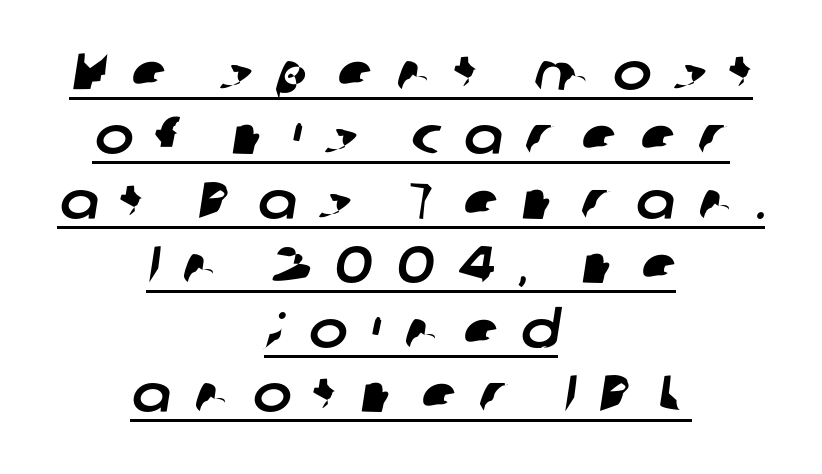
The words here are underlined. Think of a printed novel: that variable character pitch is what you see here. The paragraph shown floats in the horizontal middle. Loose tracking; the words dissolve into strings of separated letters.
